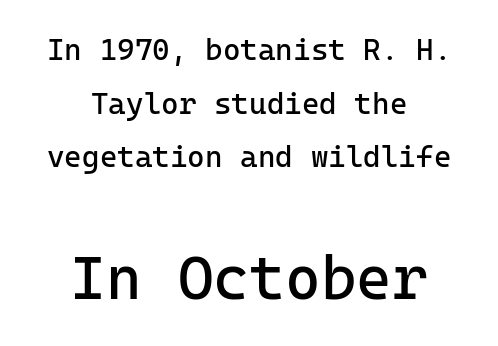
{"serif": "no", "italic": "no", "bold": "no", "weight": "regular", "width": "normal", "stroke_contrast": "low", "x_height": "medium", "underline": "no", "align": "center", "line_spacing_ratio": 1.79, "letter_spacing": "normal", "letter_spacing_em": 0.0, "larger_block": "second", "size_ratio": 2.03, "glyph_px": 61}
